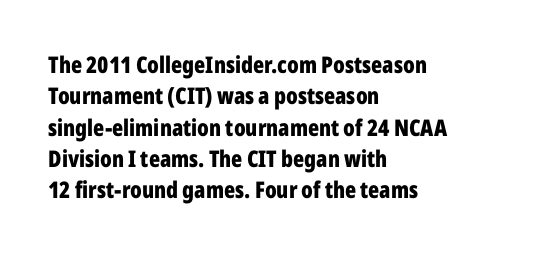
{"italic": "no", "bold": "yes", "underline": "no", "align": "left", "line_spacing": "normal", "line_spacing_ratio": 1.36, "letter_spacing": "normal", "letter_spacing_em": 0.0, "glyph_px": 23}
